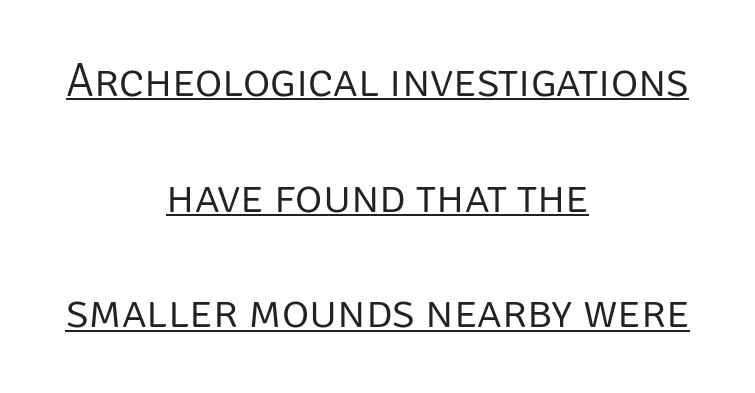
Q: Is the text bold? A: No.
Q: Is the text italic (slanted)? A: No, it is upright.
Q: Is the typeface a serif or a sans-serif typeface? A: Sans-serif.
Q: Is the text underlined? A: Yes.
Q: How is the paragraph aligned? A: Centered.
Q: Is the spacing between letters normal or unusually wide? A: Normal.
Q: Is the spacing between lines tight, normal or loose? A: Loose.
Q: Width (condensed, normal, or wide)? A: Normal.
Q: Stroke contrast? A: Low.
Q: x-height? A: Large.
Q: Monospaced? A: No.
